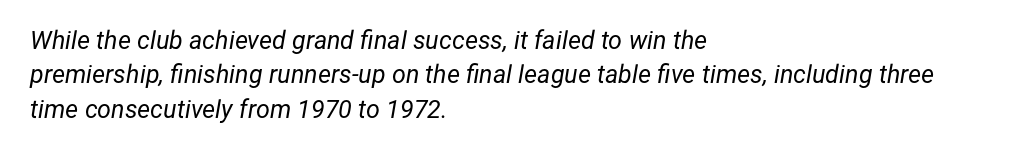
The image shows 25 px text type, italic (leaning right); set left-aligned, normal line spacing (1.38x), normal letter spacing, not underlined.
